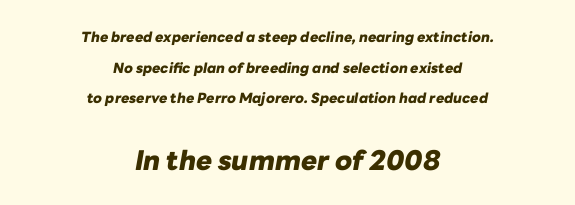
{"italic": "yes", "lean": "right", "slant_degrees": 10, "bold": "yes", "underline": "no", "align": "center", "line_spacing": "loose", "line_spacing_ratio": 2.19, "letter_spacing": "normal", "letter_spacing_em": 0.0, "larger_block": "second", "size_ratio": 1.93, "glyph_px": 27}
